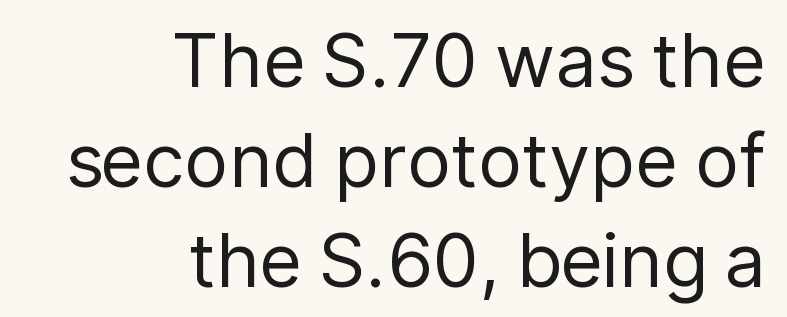
Q: Is the text bold? A: No.
Q: Is the text italic (slanted)? A: No, it is upright.
Q: Is the typeface a serif or a sans-serif typeface? A: Sans-serif.
Q: Is the text underlined? A: No.
Q: How is the paragraph aligned? A: Right-aligned.
Q: Is the spacing between letters normal or unusually wide? A: Normal.
Q: Is the spacing between lines tight, normal or loose? A: Normal.
Q: Width (condensed, normal, or wide)? A: Normal.
Q: Stroke contrast? A: Low.
Q: x-height? A: Medium.
Q: Monospaced? A: No.
